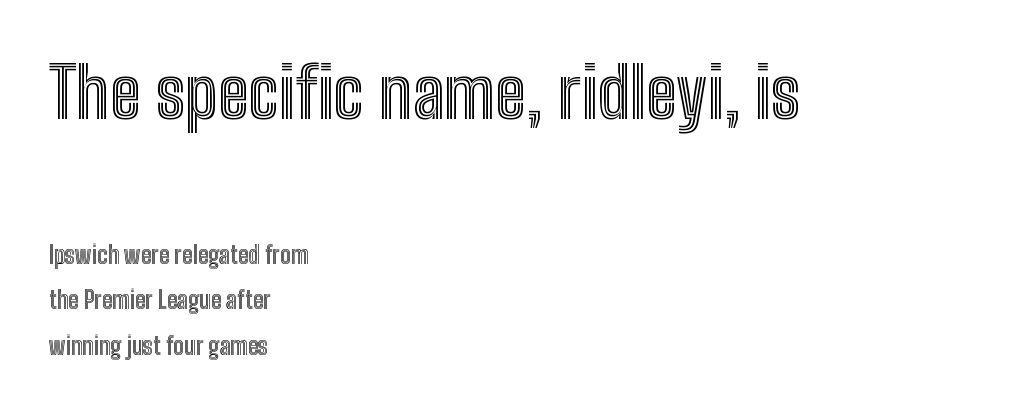
{"italic": "no", "width": "condensed", "x_height": "medium", "monospaced": "no", "underline": "no", "align": "left", "line_spacing_ratio": 1.89, "letter_spacing": "normal", "letter_spacing_em": 0.0, "larger_block": "first", "size_ratio": 2.96, "glyph_px": 71}
